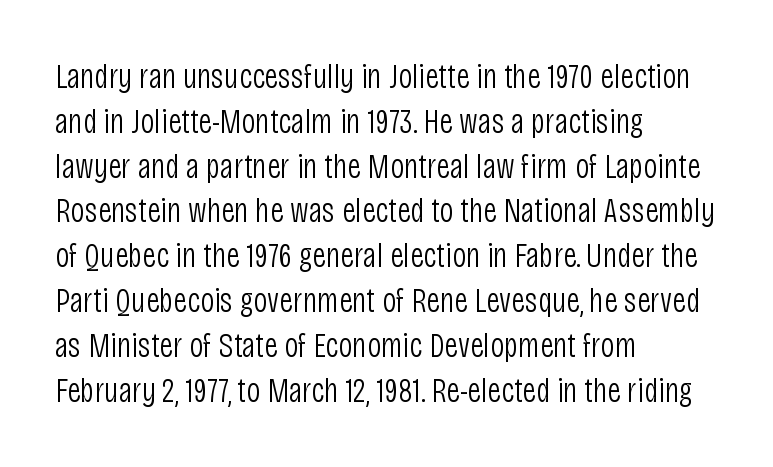
Q: Is the text bold? A: No.
Q: Is the text italic (slanted)? A: No, it is upright.
Q: Is the typeface a serif or a sans-serif typeface? A: Sans-serif.
Q: Is the text underlined? A: No.
Q: How is the paragraph aligned? A: Left-aligned.
Q: Is the spacing between letters normal or unusually wide? A: Normal.
Q: Is the spacing between lines tight, normal or loose? A: Normal.
Q: Width (condensed, normal, or wide)? A: Condensed.
Q: Stroke contrast? A: Low.
Q: x-height? A: Large.
Q: Monospaced? A: No.
